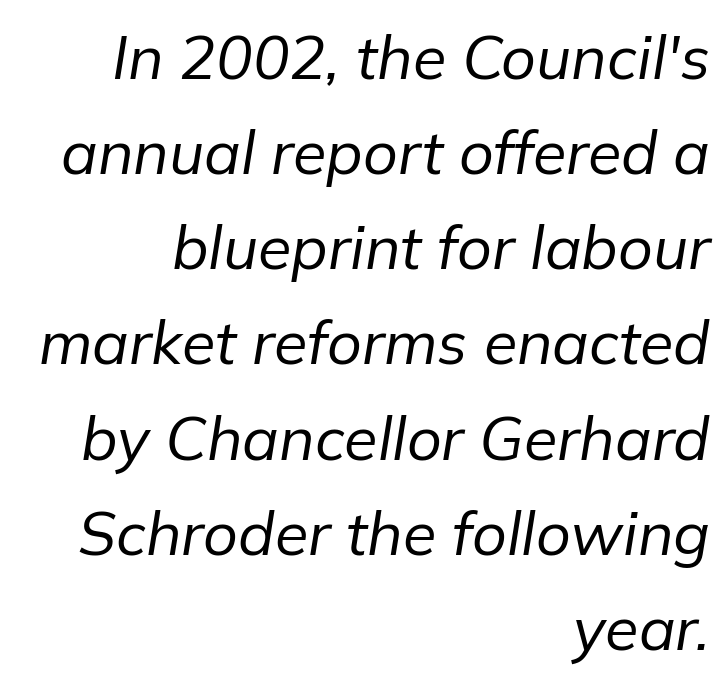
Each line ends at the same right margin while the left side varies. In terms of posture, this sample is oblique. The strokes carry an ordinary text weight at most. Leading: standard. Think of a printed novel: that variable character pitch is what you see here.
